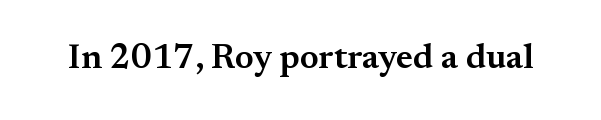
The image shows 35 px semibold serif type, upright; set normal letter spacing, not underlined; medium stroke contrast and a small x-height.
